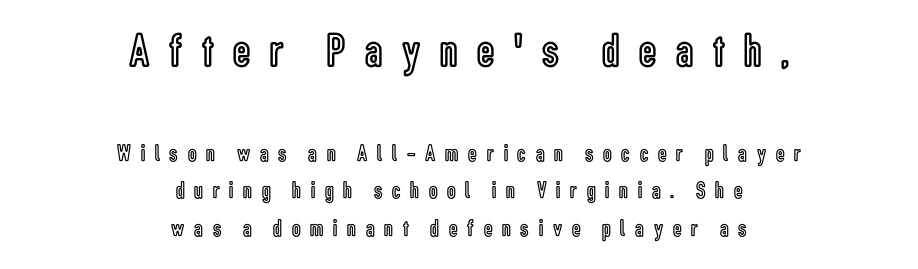
{"italic": "no", "width": "condensed", "x_height": "medium", "monospaced": "no", "underline": "no", "align": "center", "line_spacing": "normal", "line_spacing_ratio": 1.57, "letter_spacing": "wide", "letter_spacing_em": 0.41, "larger_block": "first", "size_ratio": 2.0, "glyph_px": 48}
